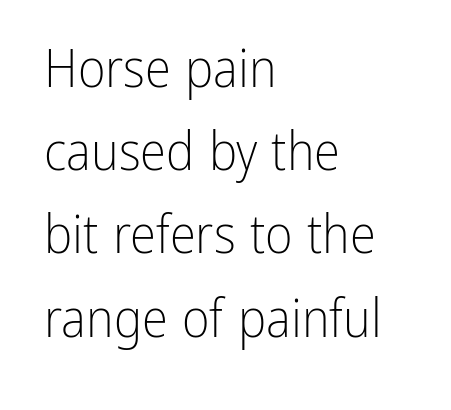
{"serif": "no", "italic": "no", "bold": "no", "weight": "light", "width": "condensed", "stroke_contrast": "low", "x_height": "medium", "monospaced": "no", "underline": "no", "align": "left", "line_spacing": "normal", "line_spacing_ratio": 1.57, "letter_spacing": "normal", "letter_spacing_em": 0.0, "glyph_px": 53}
